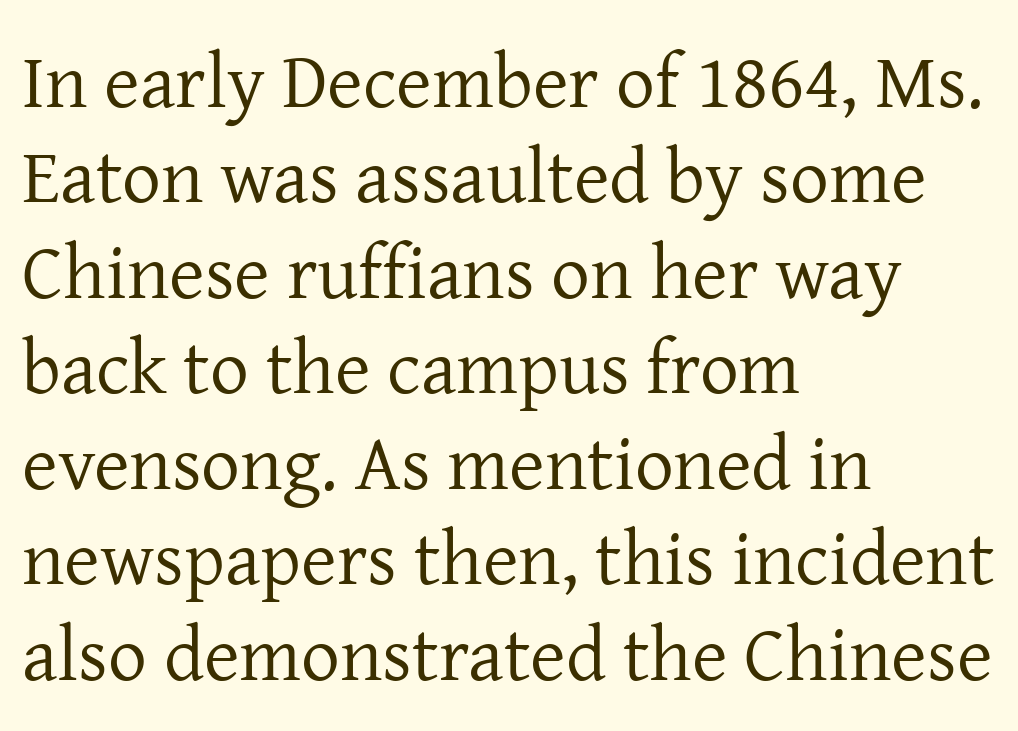
The compositor pushed each line to the left boundary. In terms of posture, this sample is upright. Type without underlining. Letterform terminals end in serifs throughout the passage.
